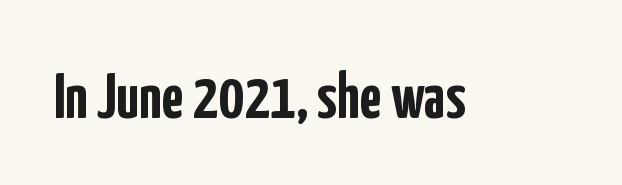
Heavy, bold letterforms. Does the type have serifs? No, each stem ends abruptly. Each row of text sits above clean, open space. The font's upright variant was chosen for this text.
